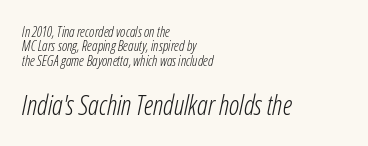
The face used here has a pronounced slope to its letters. Every row of glyphs begins at an identical x-position on the left. The line texture is even and compact thanks to regular tracking. The designer gave the closing block more size than the opening block. Is the stroke heavy? The answer is a plain regular-or-lighter.
